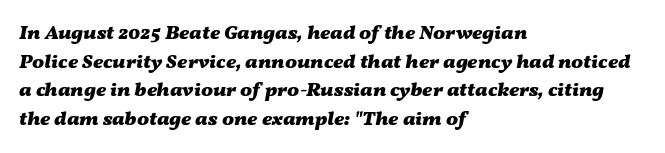
The glyphs are unaccompanied by any horizontal stroke below them. A full-strength bold gives these letters their thick strokes. Each line starts at the same left margin while the right side varies. This sample uses plain, unmodified letter spacing. Rows of type keep a routine distance in the vertical direction.
